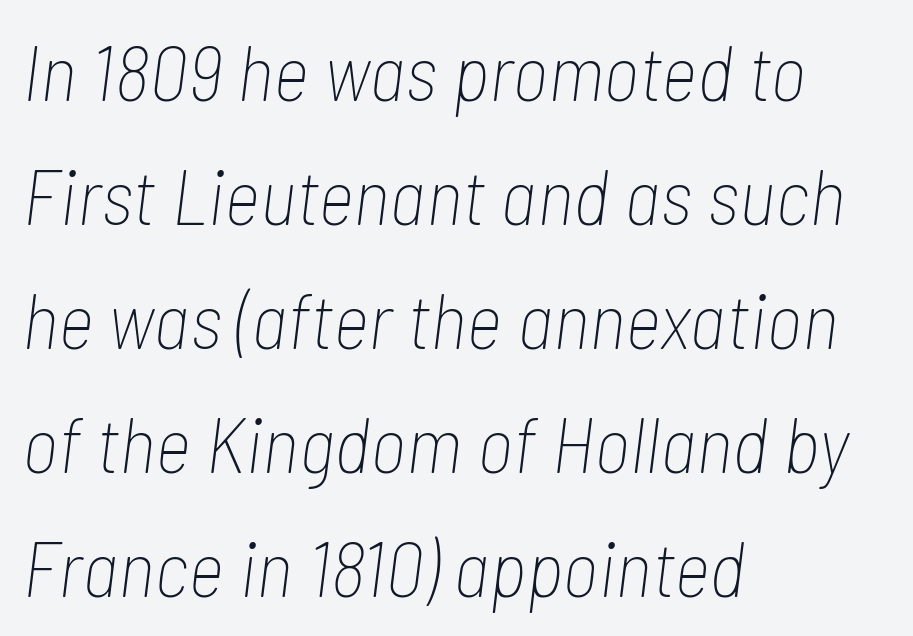
Q: Is the text bold? A: No.
Q: Is the text italic (slanted)? A: Yes, it leans right by about 7 degrees.
Q: Is the text underlined? A: No.
Q: How is the paragraph aligned? A: Left-aligned.
Q: Is the spacing between letters normal or unusually wide? A: Normal.
Q: Is the spacing between lines tight, normal or loose? A: Normal.
Q: Width (condensed, normal, or wide)? A: Condensed.
Q: Stroke contrast? A: Low.
Q: x-height? A: Medium.
Q: Monospaced? A: No.
